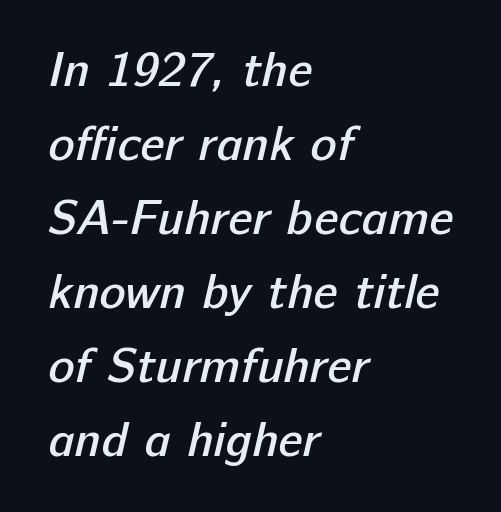
Nothing sits at the stroke ends, so this counts as sans-serif. Lines of text with bare space underneath. Short and long lines alike share a common starting point at left. The passage shown is semibold, sitting just below true bold. Glyph-to-glyph distance matches everyday printed text. Whoever set this chose a conventional vertical rhythm.
